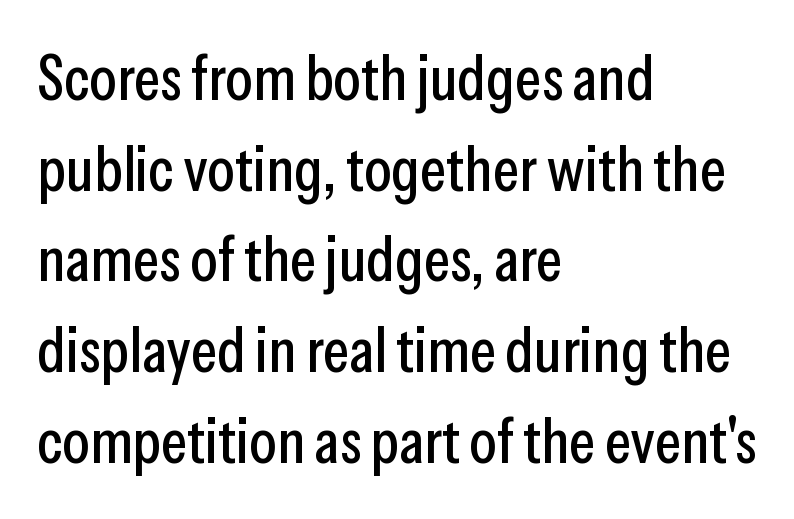
{"serif": "no", "italic": "no", "width": "condensed", "stroke_contrast": "low", "x_height": "medium", "monospaced": "no", "underline": "no", "align": "left", "line_spacing": "normal", "line_spacing_ratio": 1.44, "letter_spacing": "normal", "letter_spacing_em": 0.0, "glyph_px": 63}
